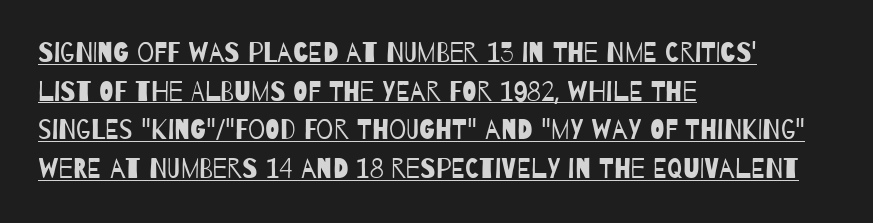
Q: Is the text bold? A: No.
Q: Is the text underlined? A: Yes.
Q: How is the paragraph aligned? A: Left-aligned.
Q: Is the spacing between letters normal or unusually wide? A: Normal.
Q: Is the spacing between lines tight, normal or loose? A: Normal.
